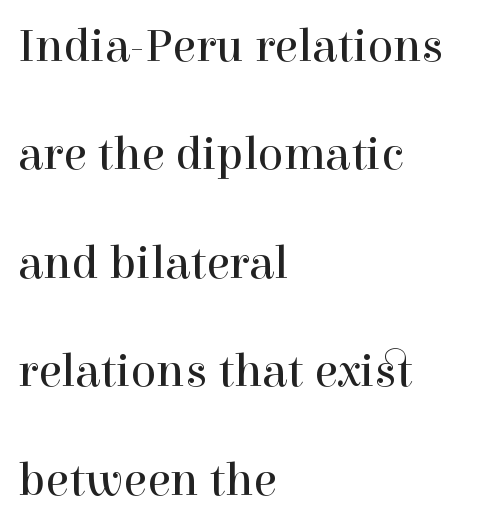
The image shows 48 px regular-weight serif type, upright; set left-aligned, loose line spacing (2.26x), normal letter spacing, not underlined; a medium x-height.
